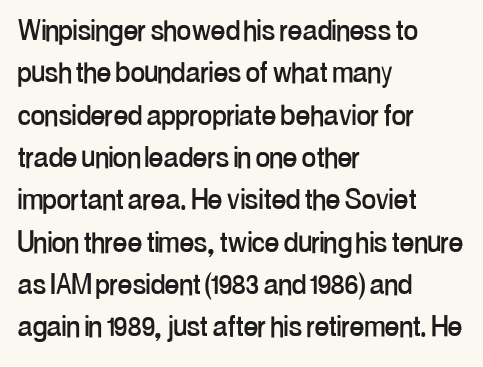
If you drew a ruler down the left edge, every line would touch it. The specimen omits any rule beneath the text block's lines. The face used here is a sans, in the tradition of grotesques and geometrics. The letters stand straight up with perfectly vertical stems. Nobody touched the tracking dial on this one. Proportional: the letters do not fall into vertical columns.
